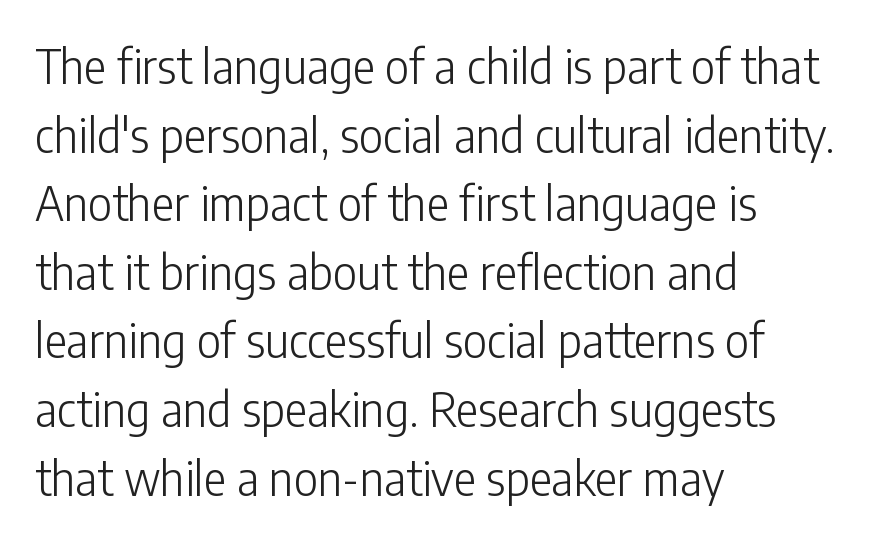
Q: Is the text bold? A: No.
Q: Is the text italic (slanted)? A: No, it is upright.
Q: Is the typeface a serif or a sans-serif typeface? A: Sans-serif.
Q: Is the text underlined? A: No.
Q: How is the paragraph aligned? A: Left-aligned.
Q: Is the spacing between letters normal or unusually wide? A: Normal.
Q: Is the spacing between lines tight, normal or loose? A: Normal.
Q: Width (condensed, normal, or wide)? A: Condensed.
Q: Stroke contrast? A: Low.
Q: x-height? A: Medium.
Q: Monospaced? A: No.
